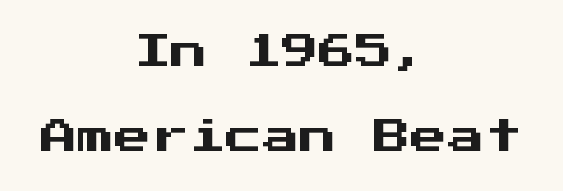
{"serif": "no", "italic": "no", "width": "normal", "stroke_contrast": "medium", "x_height": "medium", "monospaced": "yes", "underline": "no", "align": "center", "line_spacing": "loose", "line_spacing_ratio": 2.3, "letter_spacing": "normal", "letter_spacing_em": 0.0, "glyph_px": 37}
